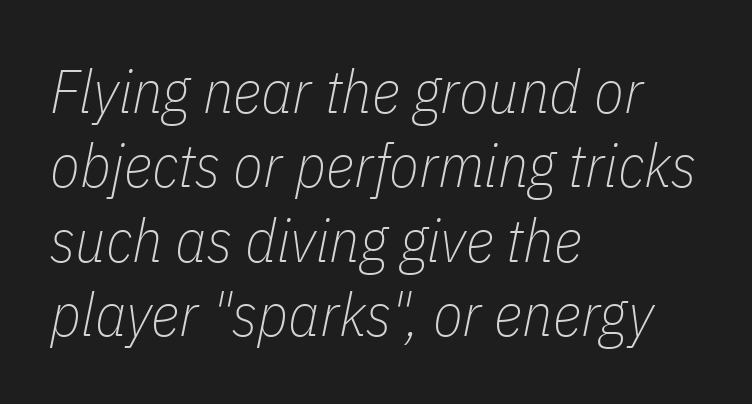
{"italic": "yes", "lean": "right", "slant_degrees": 11, "bold": "no", "weight": "thin", "width": "condensed", "stroke_contrast": "low", "x_height": "medium", "monospaced": "no", "underline": "no", "align": "left", "line_spacing_ratio": 1.22, "letter_spacing": "normal", "letter_spacing_em": 0.0, "glyph_px": 61}
